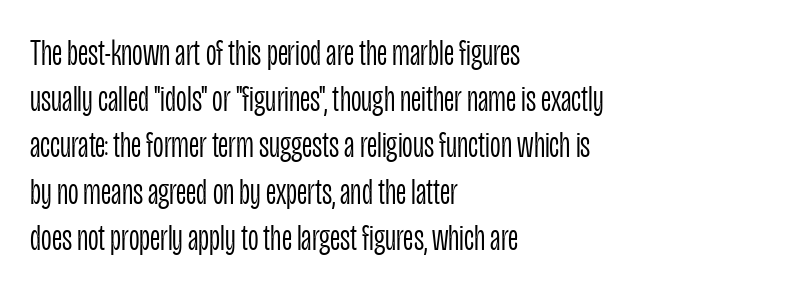
Decoration check: the copy has no underline. The weight tops out at a normal text grade. This rendering employs a face without finishing strokes, i.e., a sans-serif. Posture: upright roman. The face used here is proportionally spaced, like ordinary book or web type. Left-aligned paragraph, ragged on the right.
